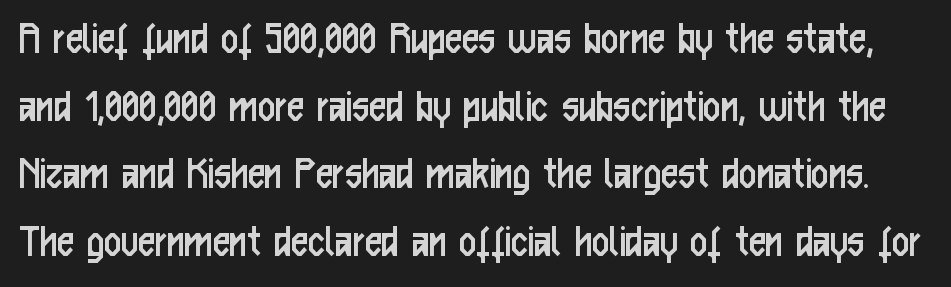
Weight: regular or lighter. The line texture is even and compact thanks to regular tracking. Regular leading. Look at the bottom of the vertical strokes: they stop flat, with no serifs. Italic: no, the glyphs are upright roman.
